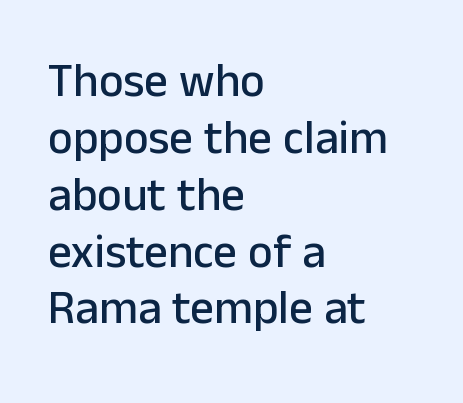
The image shows 47 px sans-serif type, upright; set left-aligned, line spacing 1.21x, normal letter spacing, not underlined; low stroke contrast and a medium x-height.
